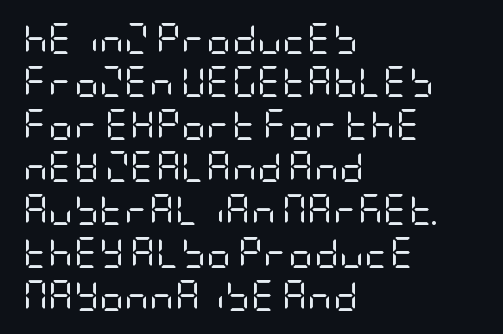
The font sits on the lighter half of the weight spectrum, regular included. Horizontal alignment here is leftward, the default for most running prose. The foot of each line stays bare and open. Line spacing here is normal. Quick note: not italic, upright. Unlike a traditional serif, this face leaves its strokes unadorned.
